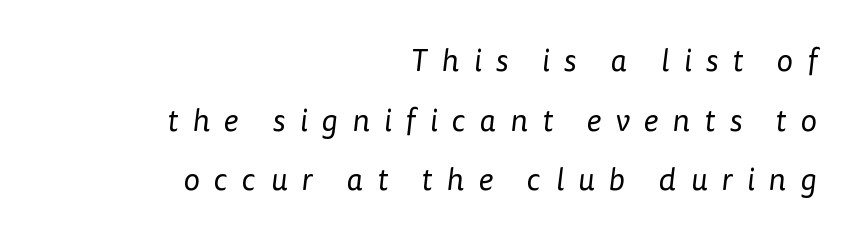
The image shows 31 px regular-weight sans-serif type; set right-aligned, loose line spacing (1.92x), unusually wide letter spacing (+0.46 em), not underlined; low stroke contrast and a medium x-height.
